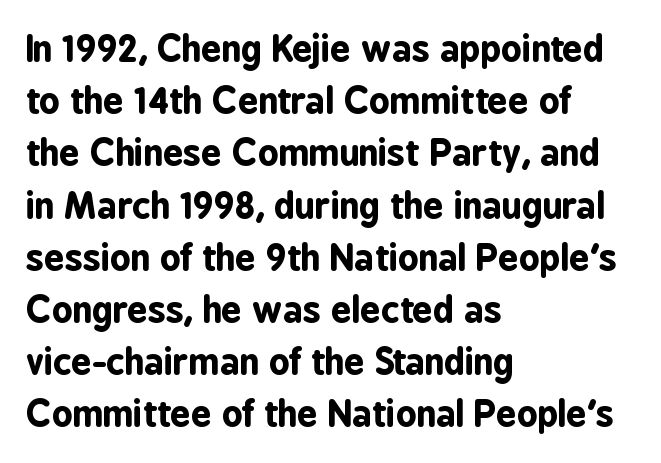
The image shows 36 px bold, condensed sans-serif type, upright; set left-aligned, normal line spacing (1.45x), normal letter spacing, not underlined; low stroke contrast and a medium x-height.
